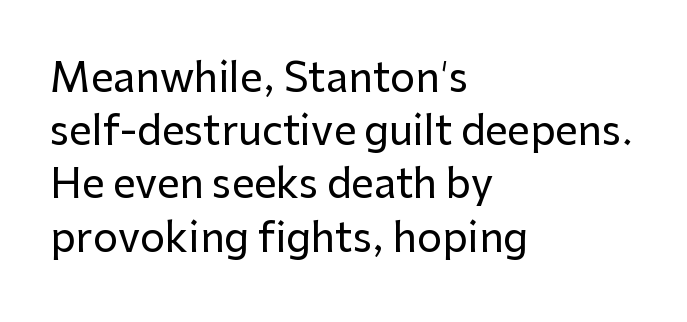
The image shows 40 px sans-serif type, upright; set left-aligned, normal line spacing (1.33x), normal letter spacing, not underlined; low stroke contrast and a medium x-height.
